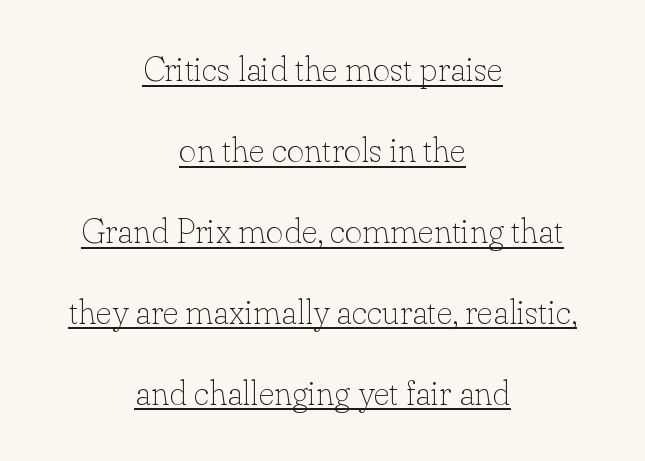
Proportional: the letters do not fall into vertical columns. Somebody hit Ctrl+U on this one — the words are underlined. Font category for this specimen: serif. Every character sits straight up, as roman type does.
